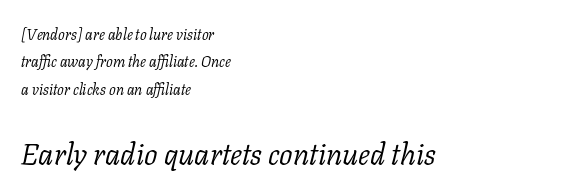
No extra tracking has been applied to these lines. Do the characters align in a grid? No, the font is proportional. The setting favours the left margin, as ordinary paragraphs usually do. Notice how the stems are inclined rather than vertical — that's the hallmark of italics. Top chunk: small. Bottom chunk: large. No heavy texture on the line: the type isn't bold.
